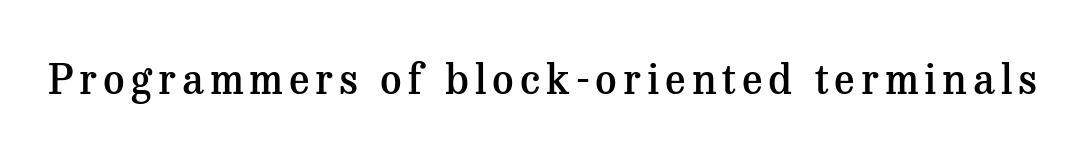
You could not count columns in this text — the font is proportionally spaced. How heavy is the stroke? Medium-heavy — a semibold, shy of bold. Posture: upright roman. Type without underlining. Look at the bottom of the vertical strokes: they flare into serifs here.
